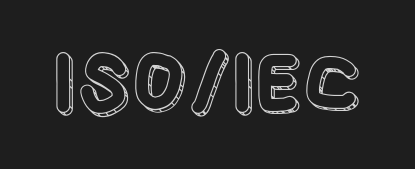
Q: Is the text italic (slanted)? A: No, it is upright.
Q: Is the text underlined? A: No.
Q: Is the spacing between letters normal or unusually wide? A: Normal.
Q: Width (condensed, normal, or wide)? A: Condensed.
Q: x-height? A: Large.
Q: Monospaced? A: No.
